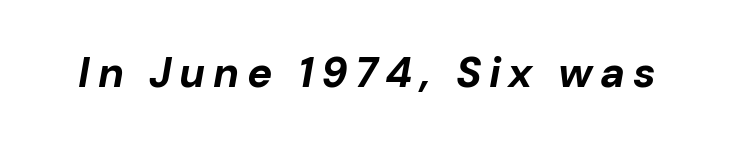
Q: Is the text bold? A: Yes.
Q: Is the text italic (slanted)? A: Yes, it leans right by about 10 degrees.
Q: Is the text underlined? A: No.
Q: Width (condensed, normal, or wide)? A: Normal.
Q: Stroke contrast? A: Low.
Q: x-height? A: Medium.
Q: Monospaced? A: No.
